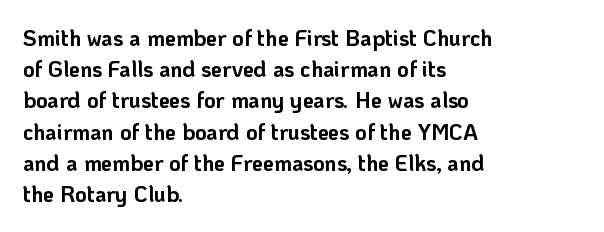
Q: Is the text bold? A: Yes.
Q: Is the text italic (slanted)? A: No, it is upright.
Q: Is the text underlined? A: No.
Q: How is the paragraph aligned? A: Left-aligned.
Q: Is the spacing between letters normal or unusually wide? A: Normal.
Q: Is the spacing between lines tight, normal or loose? A: Normal.
